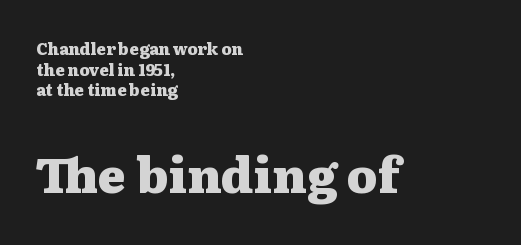
{"serif": "yes", "italic": "no", "bold": "yes", "weight": "heavy", "width": "wide", "stroke_contrast": "medium", "x_height": "medium", "monospaced": "no", "underline": "no", "align": "left", "line_spacing": "normal", "line_spacing_ratio": 1.29, "letter_spacing": "normal", "letter_spacing_em": 0.0, "larger_block": "second", "size_ratio": 3.0, "glyph_px": 48}
